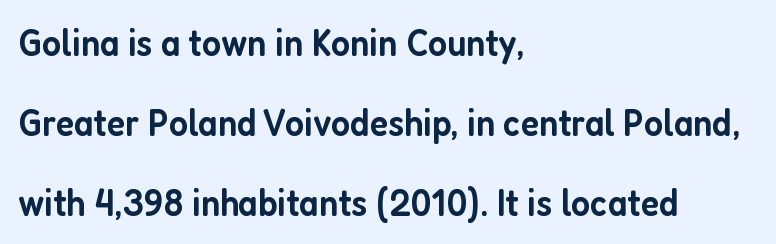
Varying glyph widths throughout — classic text-font behaviour. This rendering leaves character spacing at its baseline value. The space between consecutive lines is lavish. Look at the stroke-to-counter ratio: somewhat heavy, a semibold. The letters carry no serifs — their stems end cleanly without finishing strokes.
